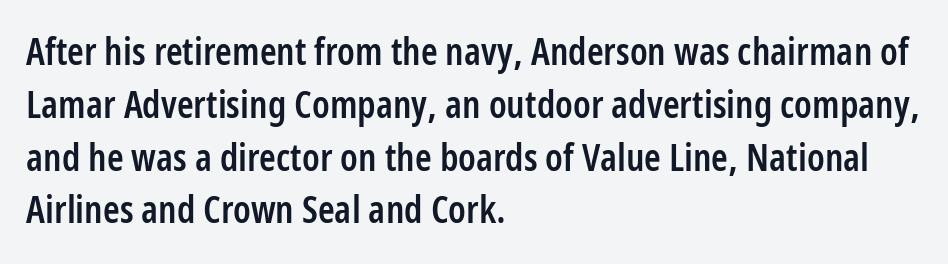
The image shows 38 px semibold, condensed sans-serif type, upright; set left-aligned, normal line spacing (1.39x), normal letter spacing, not underlined; low stroke contrast and a medium x-height.
